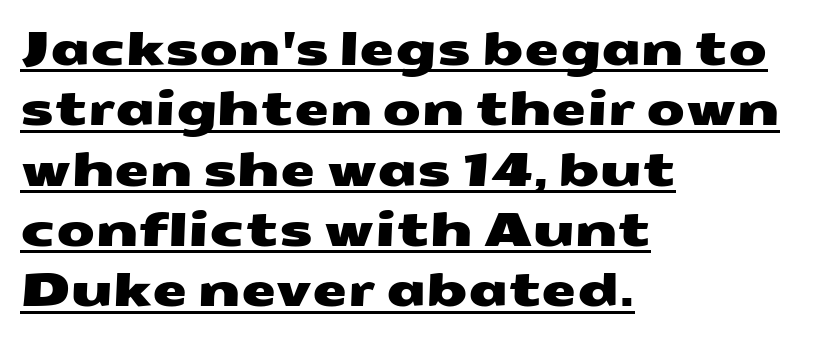
{"serif": "no", "width": "wide", "stroke_contrast": "medium", "x_height": "medium", "monospaced": "no", "underline": "yes", "align": "left", "line_spacing": "normal", "line_spacing_ratio": 1.34, "letter_spacing": "normal", "letter_spacing_em": 0.0, "glyph_px": 45}
